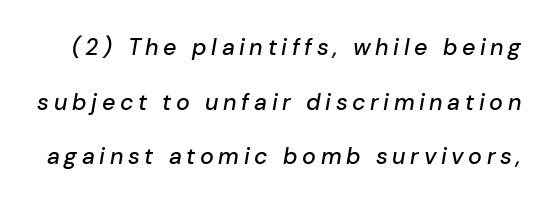
{"italic": "yes", "lean": "right", "slant_degrees": 10, "underline": "no", "line_spacing": "loose", "line_spacing_ratio": 2.38, "letter_spacing": "wide", "letter_spacing_em": 0.2, "glyph_px": 23}
